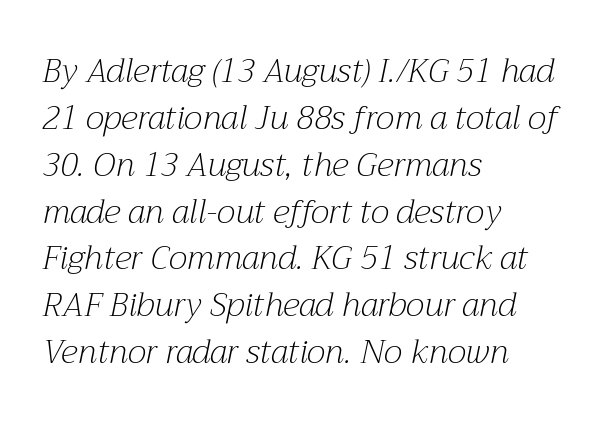
Q: Is the text bold? A: No.
Q: Is the text italic (slanted)? A: Yes, it leans right by about 12 degrees.
Q: Is the typeface a serif or a sans-serif typeface? A: Serif.
Q: Is the text underlined? A: No.
Q: How is the paragraph aligned? A: Left-aligned.
Q: Is the spacing between letters normal or unusually wide? A: Normal.
Q: Is the spacing between lines tight, normal or loose? A: Normal.
Q: Width (condensed, normal, or wide)? A: Normal.
Q: Stroke contrast? A: Medium.
Q: x-height? A: Medium.
Q: Monospaced? A: No.
